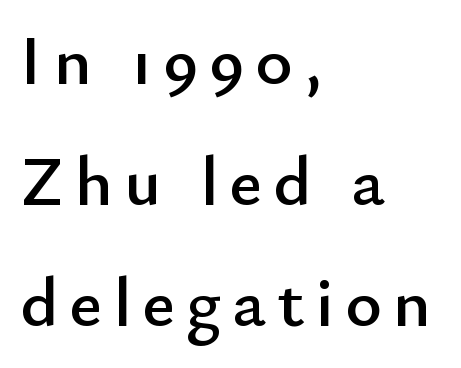
Grotesque or geometric, the face here clearly has no serifs. A bare baseline throughout the passage. A typesetter would call this proportional, since set widths differ per character. Leftover space on each line is placed entirely after the last word. Italic? Not at all — the glyphs are vertical.
